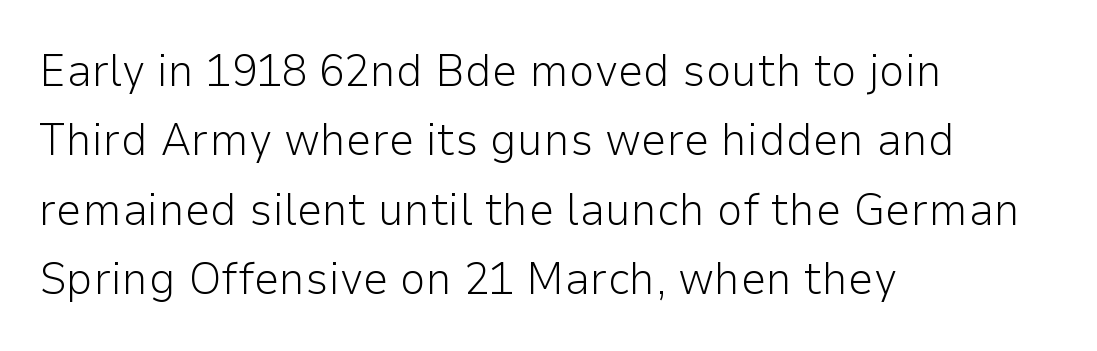
{"serif": "no", "italic": "no", "bold": "no", "weight": "light", "width": "normal", "stroke_contrast": "low", "x_height": "medium", "monospaced": "no", "underline": "no", "align": "left", "line_spacing": "normal", "line_spacing_ratio": 1.51, "letter_spacing": "normal", "letter_spacing_em": 0.0, "glyph_px": 46}
